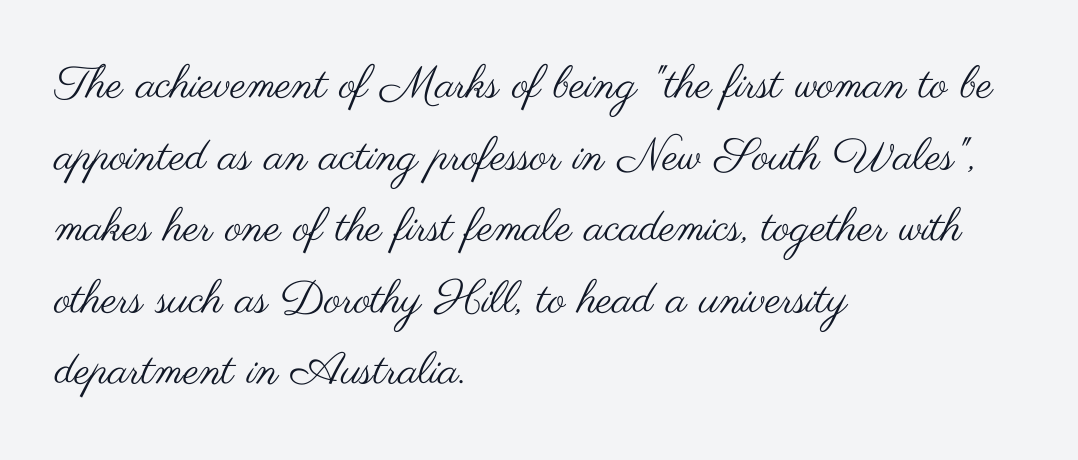
Q: Is the text bold? A: No.
Q: Is the text italic (slanted)? A: Yes.
Q: Is the typeface a serif or a sans-serif typeface? A: Sans-serif.
Q: Is the text underlined? A: No.
Q: How is the paragraph aligned? A: Left-aligned.
Q: Is the spacing between letters normal or unusually wide? A: Normal.
Q: Is the spacing between lines tight, normal or loose? A: Normal.
Q: Width (condensed, normal, or wide)? A: Wide.
Q: Stroke contrast? A: Medium.
Q: x-height? A: Small.
Q: Monospaced? A: No.
